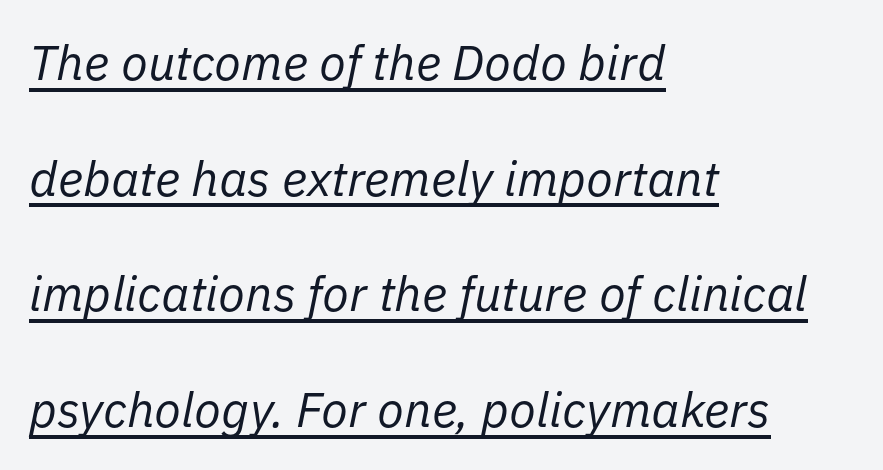
{"italic": "yes", "lean": "right", "slant_degrees": 11, "bold": "no", "weight": "regular", "width": "normal", "stroke_contrast": "low", "x_height": "medium", "monospaced": "no", "underline": "yes", "align": "left", "line_spacing": "loose", "line_spacing_ratio": 2.36, "letter_spacing": "normal", "letter_spacing_em": 0.0, "glyph_px": 49}
